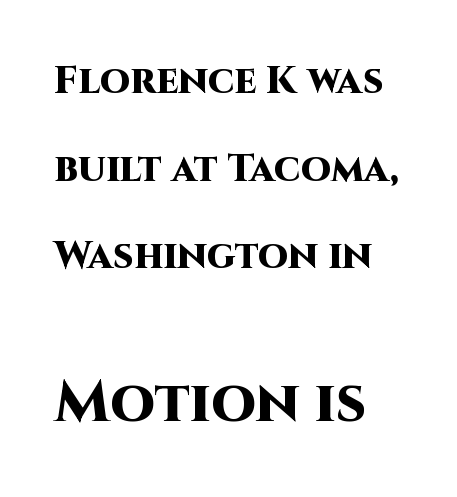
Q: Is the text bold? A: Yes.
Q: Is the text italic (slanted)? A: No, it is upright.
Q: Is the typeface a serif or a sans-serif typeface? A: Sans-serif.
Q: Is the text underlined? A: No.
Q: How is the paragraph aligned? A: Left-aligned.
Q: Is the spacing between letters normal or unusually wide? A: Normal.
Q: Is the spacing between lines tight, normal or loose? A: Loose.
Q: Which block of text is set in a larger size, the first (top) or the second (bottom)? A: The second (bottom) one.
Q: Width (condensed, normal, or wide)? A: Normal.
Q: Stroke contrast? A: High.
Q: x-height? A: Large.
Q: Monospaced? A: No.
